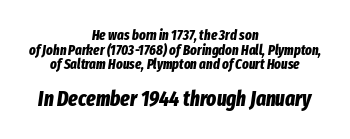
Q: Is the text bold? A: Yes.
Q: Is the text italic (slanted)? A: Yes, it leans right by about 8 degrees.
Q: Is the text underlined? A: No.
Q: How is the paragraph aligned? A: Centered.
Q: Is the spacing between letters normal or unusually wide? A: Normal.
Q: Is the spacing between lines tight, normal or loose? A: Tight.
Q: Which block of text is set in a larger size, the first (top) or the second (bottom)? A: The second (bottom) one.
